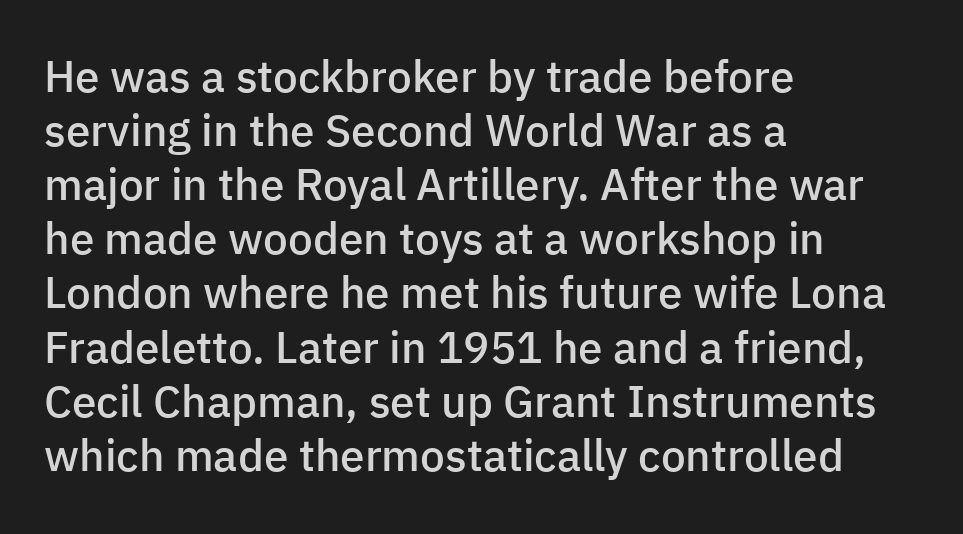
The image shows 44 px semibold sans-serif type, upright; set left-aligned, line spacing 1.23x, normal letter spacing, not underlined; low stroke contrast and a medium x-height.
